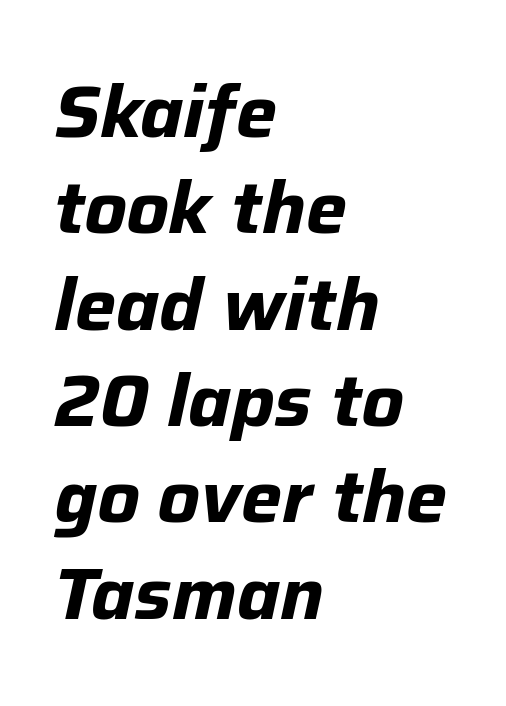
The image shows 73 px bold type, italic (leaning right); set left-aligned, normal line spacing (1.32x), normal letter spacing, not underlined; low stroke contrast and a medium x-height.
